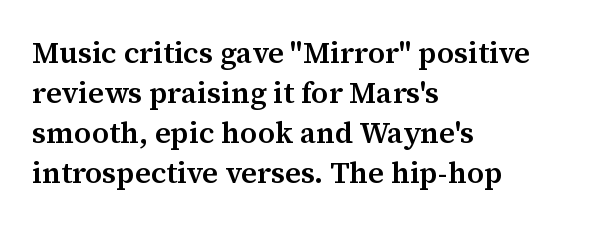
The image shows 30 px semibold serif type, upright; set left-aligned, normal line spacing (1.33x), normal letter spacing, not underlined; medium stroke contrast and a medium x-height.
